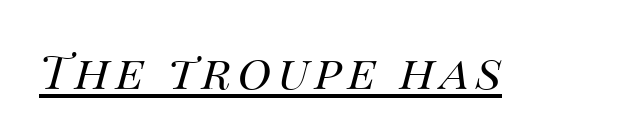
Is this a fixed-width face? No — the glyphs have proportional, varying widths. Looking at the ascenders, they clearly lean. In designer terms, the underline attribute is active on this setting. This reads as an unemphasized weight, regular at the heaviest.
